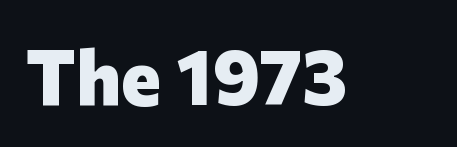
Q: Is the text bold? A: Yes.
Q: Is the text italic (slanted)? A: No, it is upright.
Q: Is the typeface a serif or a sans-serif typeface? A: Sans-serif.
Q: Is the text underlined? A: No.
Q: Is the spacing between letters normal or unusually wide? A: Normal.
Q: Width (condensed, normal, or wide)? A: Normal.
Q: Stroke contrast? A: Low.
Q: x-height? A: Medium.
Q: Monospaced? A: No.
